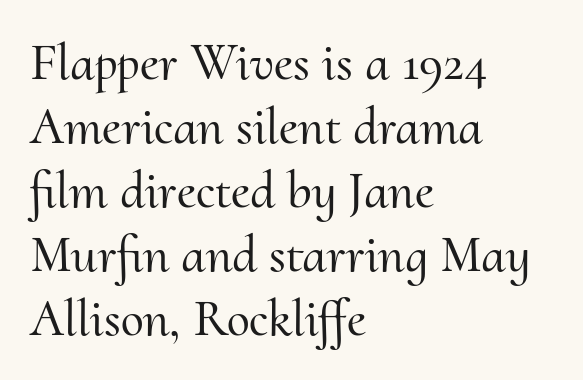
The image shows 52 px serif type, upright; set left-aligned, line spacing 1.23x, normal letter spacing, not underlined; medium stroke contrast and a small x-height.
